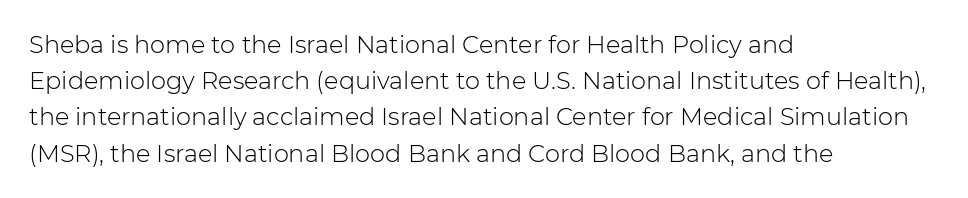
Q: Is the text bold? A: No.
Q: Is the text italic (slanted)? A: No, it is upright.
Q: Is the text underlined? A: No.
Q: How is the paragraph aligned? A: Left-aligned.
Q: Is the spacing between letters normal or unusually wide? A: Normal.
Q: Is the spacing between lines tight, normal or loose? A: Normal.
